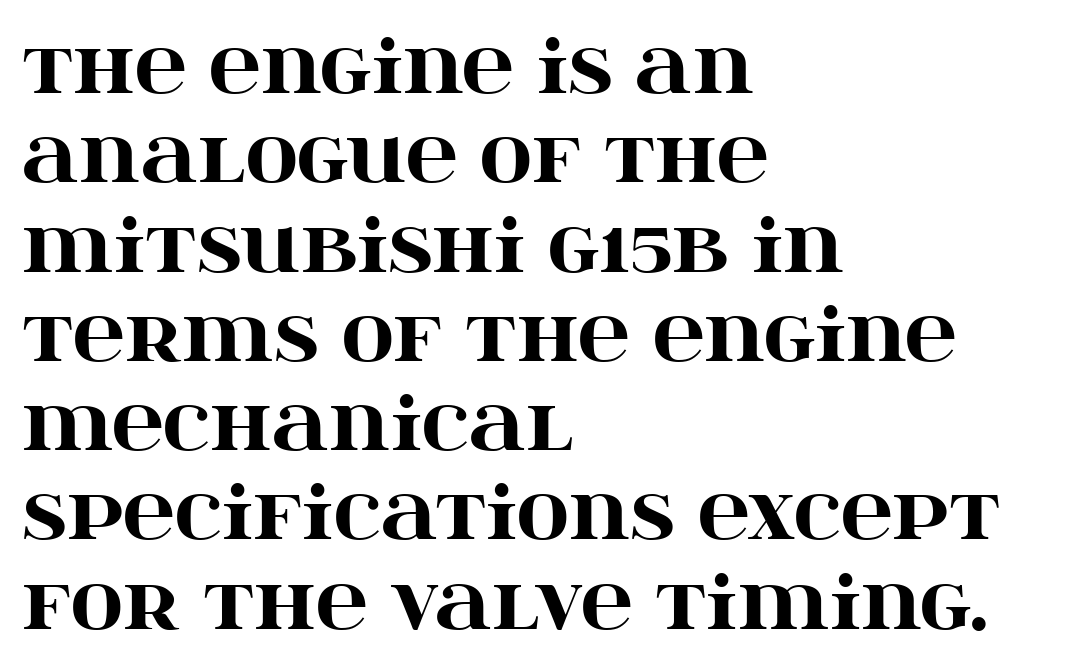
{"serif": "yes", "italic": "no", "bold": "yes", "weight": "heavy", "width": "wide", "stroke_contrast": "high", "x_height": "large", "monospaced": "no", "underline": "no", "align": "left", "line_spacing_ratio": 1.24, "letter_spacing": "normal", "letter_spacing_em": 0.0, "glyph_px": 72}
